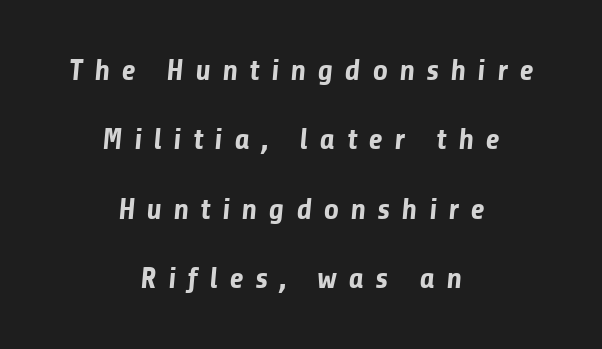
{"serif": "no", "bold": "yes", "weight": "bold", "width": "normal", "stroke_contrast": "low", "x_height": "medium", "monospaced": "no", "underline": "no", "align": "center", "line_spacing": "loose", "line_spacing_ratio": 2.31, "letter_spacing": "wide", "letter_spacing_em": 0.38, "glyph_px": 30}
